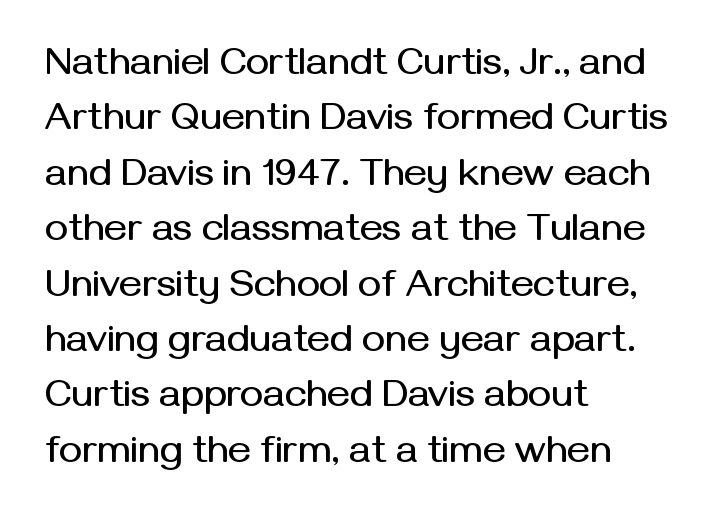
The image shows 39 px sans-serif type, upright; set left-aligned, normal line spacing (1.42x), normal letter spacing, not underlined; medium stroke contrast and a medium x-height.
